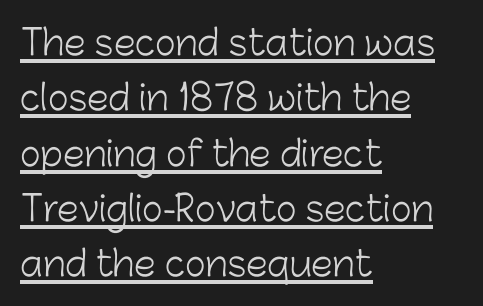
Q: Is the text bold? A: No.
Q: Is the text italic (slanted)? A: No, it is upright.
Q: Is the typeface a serif or a sans-serif typeface? A: Sans-serif.
Q: Is the text underlined? A: Yes.
Q: How is the paragraph aligned? A: Left-aligned.
Q: Is the spacing between letters normal or unusually wide? A: Normal.
Q: Is the spacing between lines tight, normal or loose? A: Normal.
Q: Width (condensed, normal, or wide)? A: Normal.
Q: Stroke contrast? A: Low.
Q: x-height? A: Medium.
Q: Monospaced? A: No.
